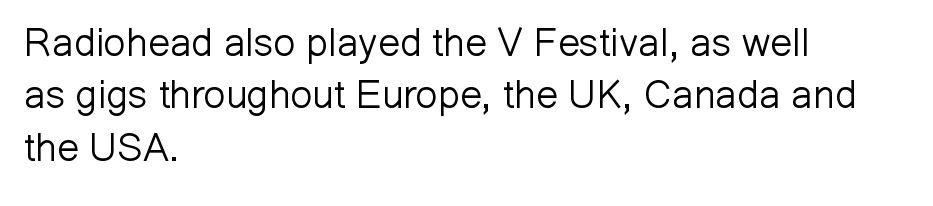
{"serif": "no", "italic": "no", "bold": "no", "weight": "light", "width": "normal", "stroke_contrast": "low", "x_height": "medium", "monospaced": "no", "underline": "no", "align": "left", "line_spacing": "normal", "line_spacing_ratio": 1.34, "letter_spacing": "normal", "letter_spacing_em": 0.0, "glyph_px": 39}
